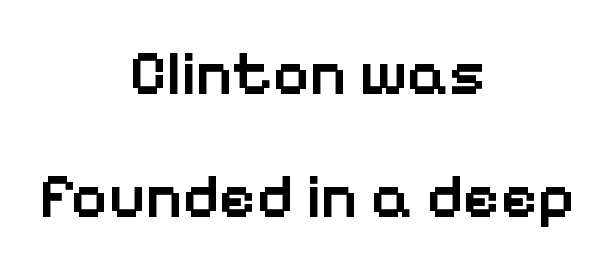
The image shows 63 px semibold sans-serif type, upright; set centered, loose line spacing (1.96x), normal letter spacing, not underlined; low stroke contrast and a medium x-height.
